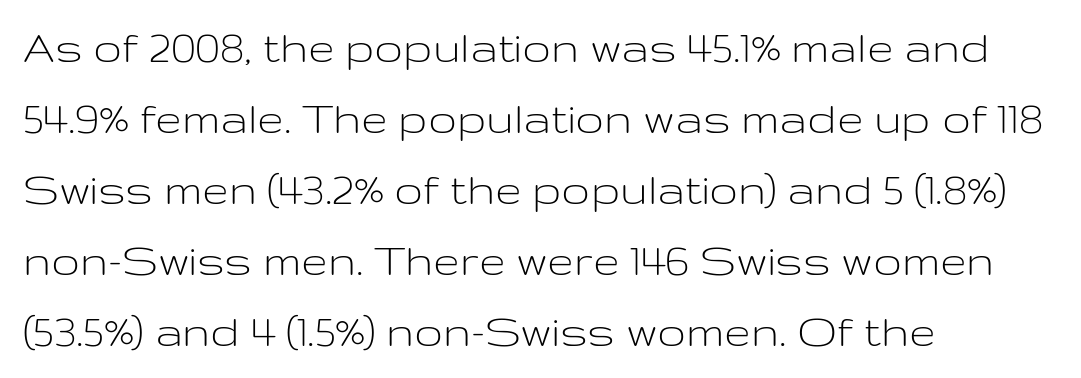
{"serif": "no", "italic": "no", "bold": "no", "weight": "light", "width": "wide", "stroke_contrast": "low", "x_height": "medium", "monospaced": "no", "underline": "no", "align": "left", "line_spacing": "normal", "line_spacing_ratio": 1.48, "letter_spacing": "normal", "letter_spacing_em": 0.0, "glyph_px": 48}
